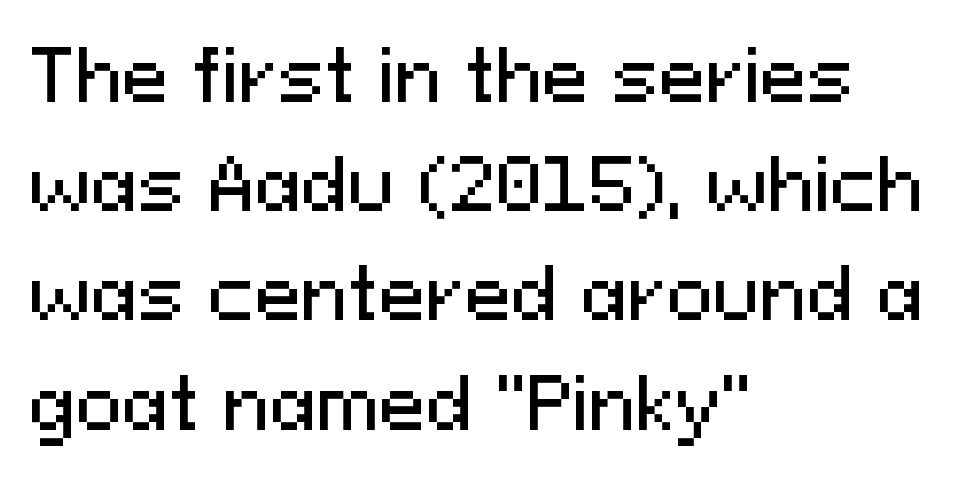
Q: Is the text italic (slanted)? A: No, it is upright.
Q: Is the typeface a serif or a sans-serif typeface? A: Sans-serif.
Q: Is the text underlined? A: No.
Q: How is the paragraph aligned? A: Left-aligned.
Q: Is the spacing between letters normal or unusually wide? A: Normal.
Q: Is the spacing between lines tight, normal or loose? A: Normal.
Q: Width (condensed, normal, or wide)? A: Normal.
Q: Stroke contrast? A: Medium.
Q: x-height? A: Medium.
Q: Monospaced? A: No.
